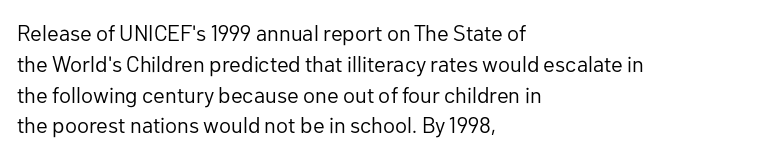
Q: Is the text bold? A: No.
Q: Is the text italic (slanted)? A: No, it is upright.
Q: Is the text underlined? A: No.
Q: How is the paragraph aligned? A: Left-aligned.
Q: Is the spacing between letters normal or unusually wide? A: Normal.
Q: Is the spacing between lines tight, normal or loose? A: Normal.
